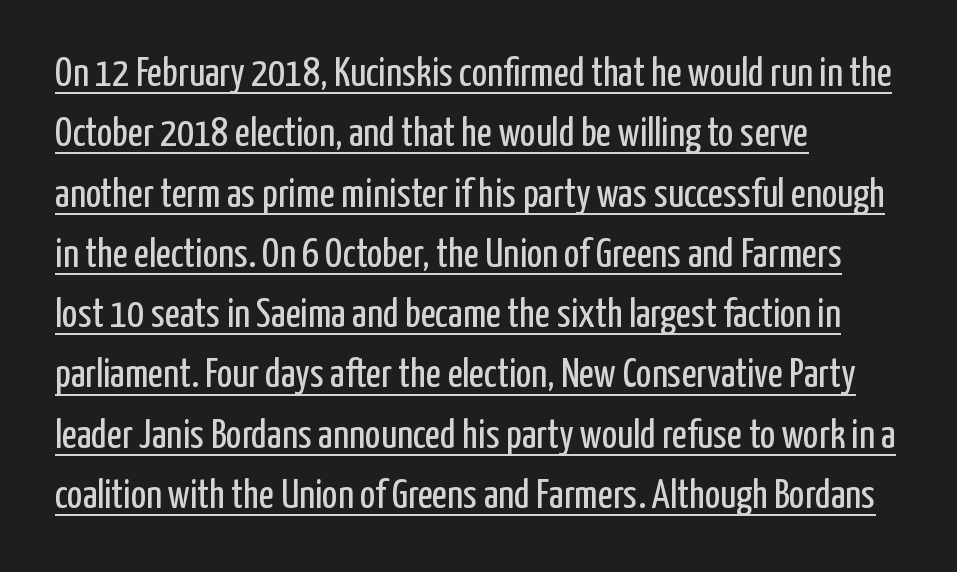
The image shows 41 px regular-weight, condensed sans-serif type, upright; set left-aligned, normal line spacing (1.47x), normal letter spacing, underlined; low stroke contrast and a medium x-height.
